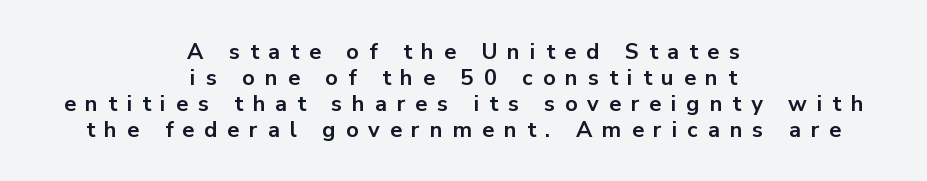
{"italic": "no", "bold": "yes", "underline": "no", "align": "center", "line_spacing_ratio": 1.18, "letter_spacing": "wide", "letter_spacing_em": 0.45, "glyph_px": 22}
